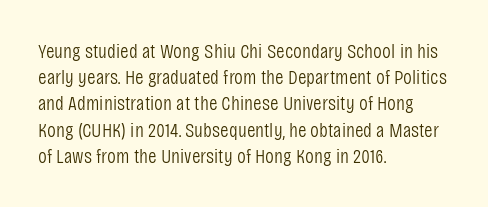
The image shows 21 px text type, upright; set left-aligned, normal line spacing (1.25x), normal letter spacing, not underlined.
